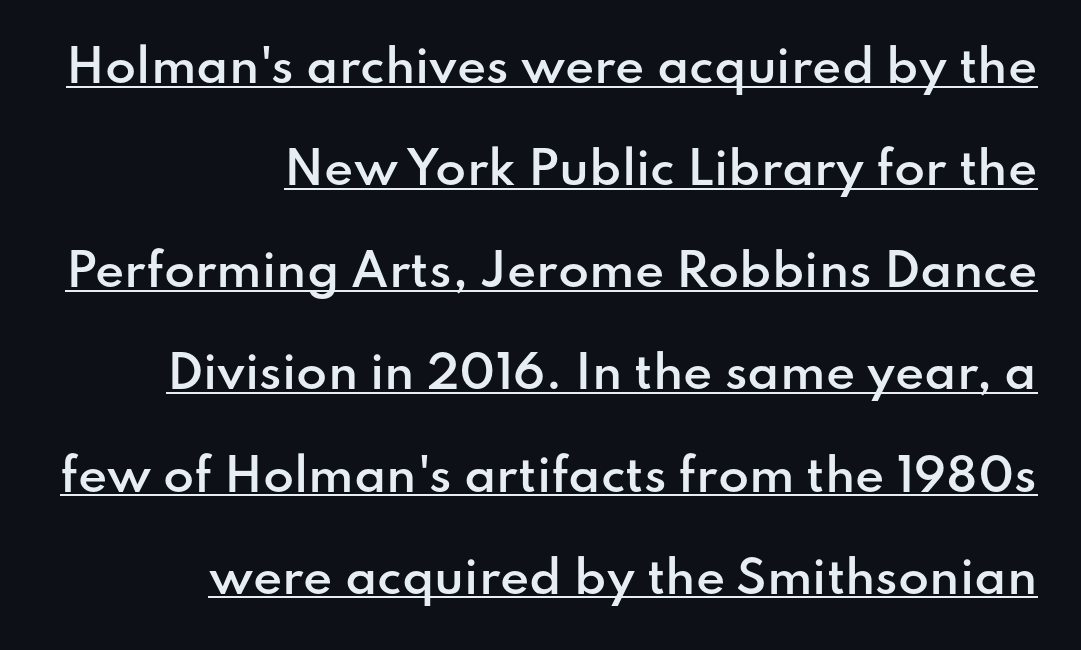
The image shows 45 px semibold sans-serif type, upright; set right-aligned, loose line spacing (2.27x), normal letter spacing, underlined; low stroke contrast and a small x-height.
